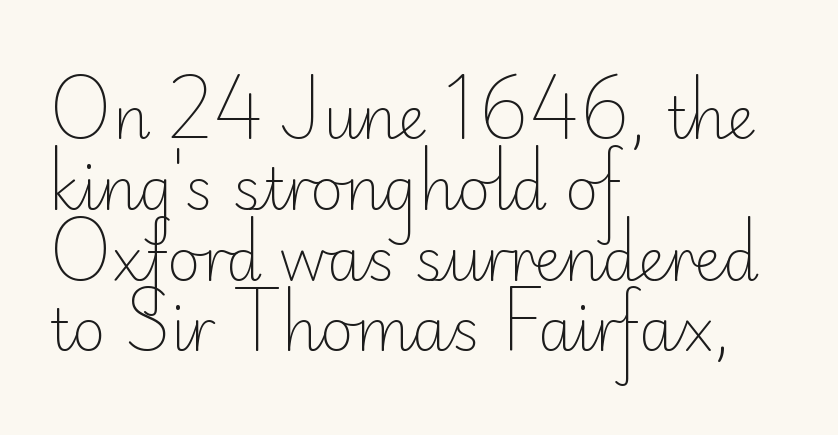
The image shows 58 px light sans-serif type, upright; set left-aligned, line spacing 1.22x, normal letter spacing, not underlined; low stroke contrast and a small x-height.
